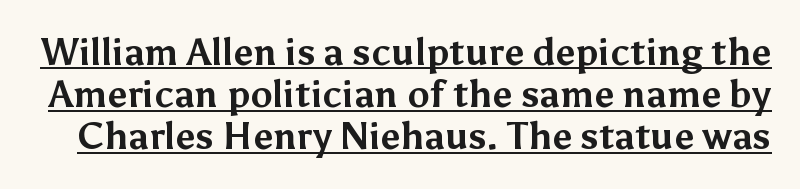
Character widths vary here, with narrow letters taking less room than wide ones. Each letter's strokes conclude bluntly, with no projecting serifs. This sample carries an underscore along the baseline area. Strokes here are thick enough to call this a true bold. Very little white space separates one row of letters from the next.
